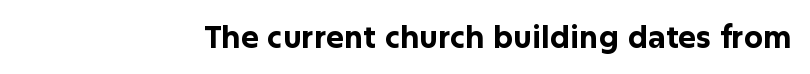
Q: Is the text bold? A: Yes.
Q: Is the text italic (slanted)? A: No, it is upright.
Q: Is the typeface a serif or a sans-serif typeface? A: Sans-serif.
Q: Is the text underlined? A: No.
Q: Is the spacing between letters normal or unusually wide? A: Normal.
Q: Width (condensed, normal, or wide)? A: Normal.
Q: Stroke contrast? A: Low.
Q: x-height? A: Medium.
Q: Monospaced? A: No.
